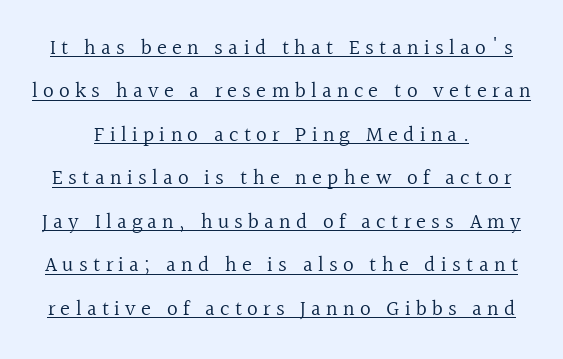
The image shows 21 px text type, upright; set loose line spacing (2.07x), unusually wide letter spacing (+0.25 em), underlined.
